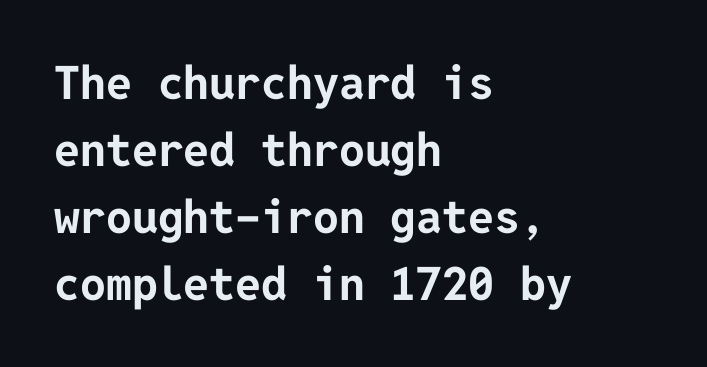
Q: Is the text bold? A: Yes.
Q: Is the text italic (slanted)? A: No, it is upright.
Q: Is the typeface a serif or a sans-serif typeface? A: Sans-serif.
Q: Is the text underlined? A: No.
Q: How is the paragraph aligned? A: Left-aligned.
Q: Is the spacing between letters normal or unusually wide? A: Normal.
Q: Is the spacing between lines tight, normal or loose? A: Normal.
Q: Width (condensed, normal, or wide)? A: Normal.
Q: Stroke contrast? A: Low.
Q: x-height? A: Medium.
